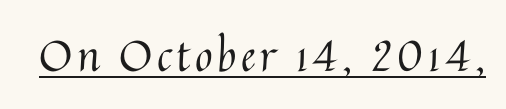
{"bold": "no", "weight": "regular", "width": "normal", "stroke_contrast": "medium", "x_height": "medium", "monospaced": "no", "underline": "yes", "glyph_px": 43}
